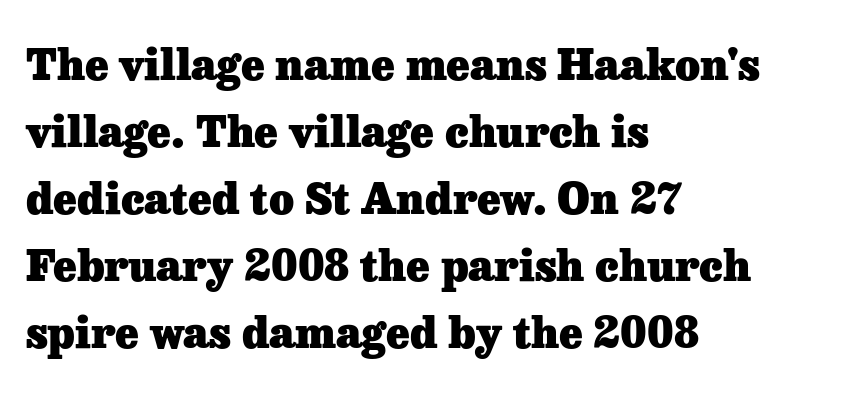
{"serif": "yes", "italic": "no", "bold": "yes", "weight": "heavy", "width": "normal", "stroke_contrast": "low", "x_height": "medium", "monospaced": "no", "underline": "no", "align": "left", "line_spacing": "normal", "line_spacing_ratio": 1.56, "letter_spacing": "normal", "letter_spacing_em": 0.0, "glyph_px": 43}
